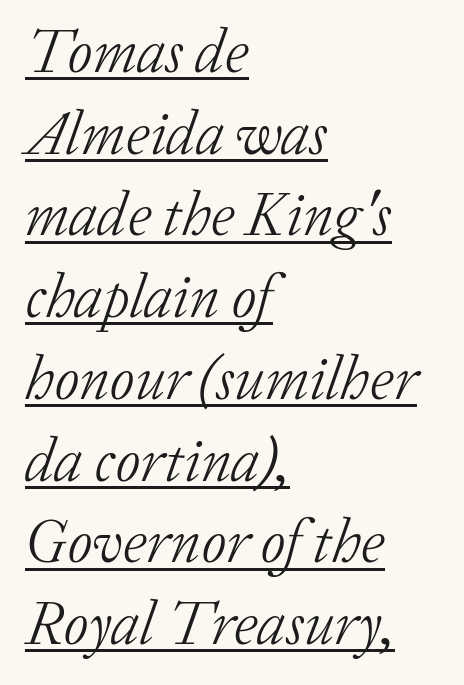
Note the varied advance widths — an 'i' is clearly narrower than an 'm'. Unlike a clean sans, this face finishes its strokes with serifs. Nothing heavy about these letters — not bold at all. Casual observation: everything's shoved over to the left.
